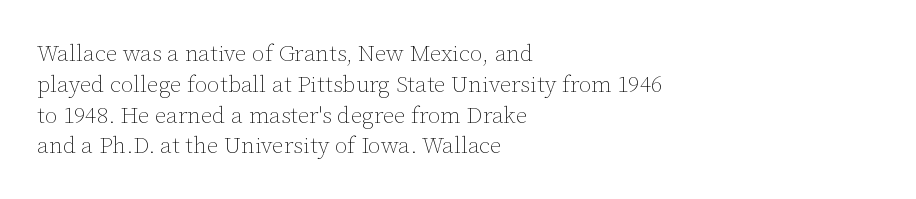
The image shows 23 px text type, upright; set left-aligned, normal line spacing (1.34x), normal letter spacing, not underlined.
